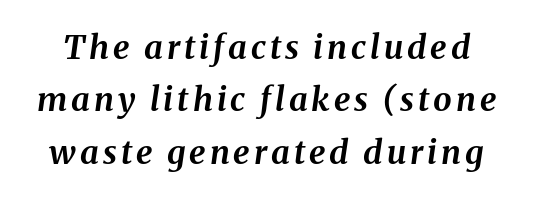
The image shows 33 px bold type, italic (leaning right); set normal line spacing (1.59x), not underlined; medium stroke contrast and a medium x-height.
